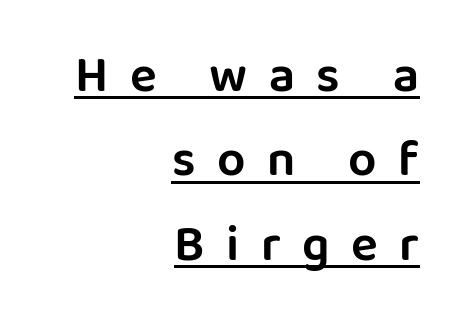
The image shows 50 px sans-serif type, upright; set right-aligned, normal line spacing (1.69x), unusually wide letter spacing (+0.43 em), underlined; low stroke contrast and a large x-height.
